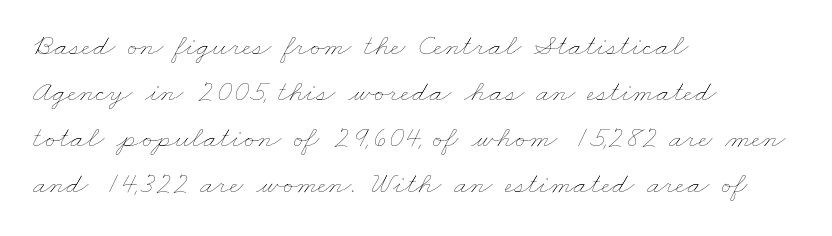
Note the varied advance widths — an 'i' is clearly narrower than an 'm'. Default kerning and tracking; the words read as compact shapes. These lines sit exactly where default settings would place them. The characters are drawn with everyday or finer stroke widths. Beneath every word, the page is bare. Reading down the block, your eye returns to a fixed left position each line.
